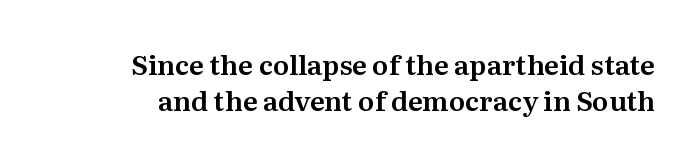
Q: Is the text italic (slanted)? A: No, it is upright.
Q: Is the text underlined? A: No.
Q: Is the spacing between letters normal or unusually wide? A: Normal.
Q: Is the spacing between lines tight, normal or loose? A: Normal.
